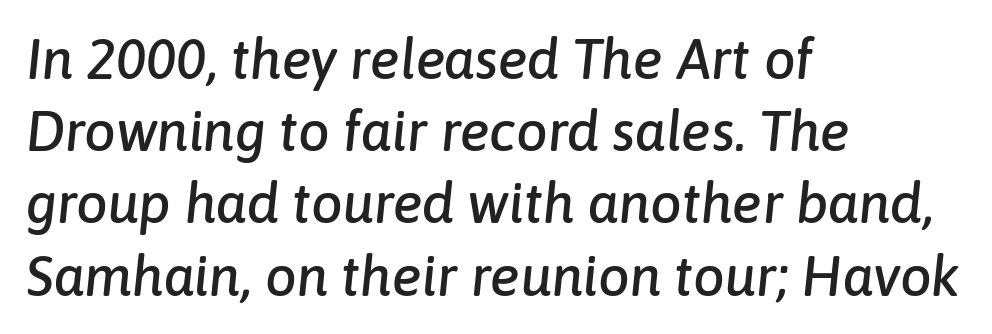
{"italic": "yes", "lean": "right", "slant_degrees": 6, "width": "normal", "stroke_contrast": "low", "x_height": "medium", "monospaced": "no", "underline": "no", "align": "left", "line_spacing": "normal", "line_spacing_ratio": 1.29, "letter_spacing": "normal", "letter_spacing_em": 0.0, "glyph_px": 56}
